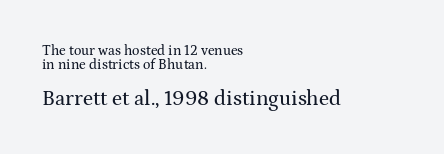
The image shows 21 px text type, upright; set left-aligned, tight line spacing (0.98x), normal letter spacing, not underlined; the second (bottom) block is 1.5x larger.
